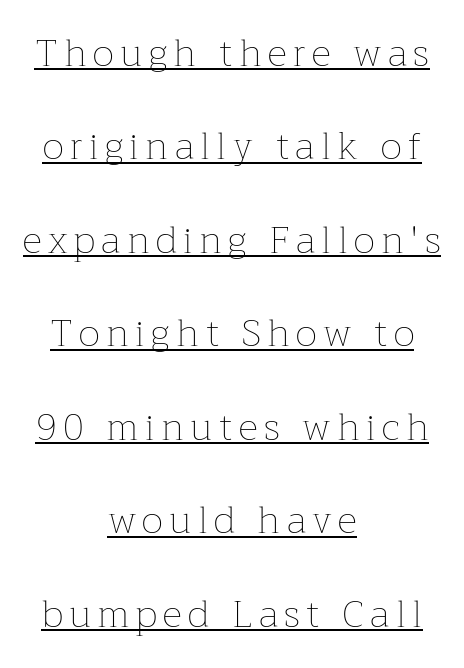
{"italic": "no", "bold": "no", "weight": "thin", "width": "normal", "stroke_contrast": "low", "x_height": "medium", "monospaced": "no", "underline": "yes", "align": "center", "line_spacing": "loose", "line_spacing_ratio": 2.46, "glyph_px": 38}
